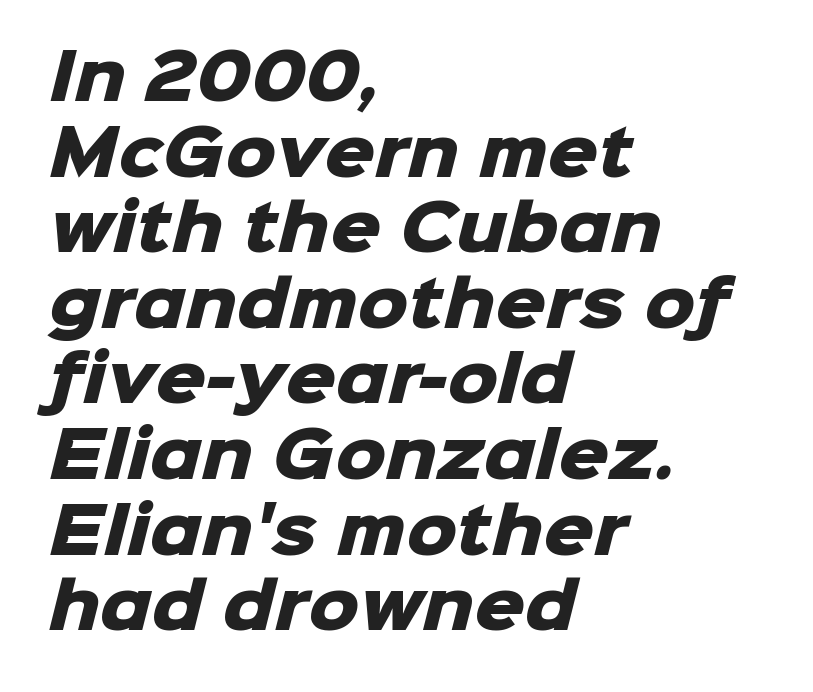
The passage shown is emphatically bold. You could call the tracking neutral — neither tight nor loose. Every row of glyphs begins at an identical x-position on the left. You could not count columns in this text — the font is proportionally spaced.
